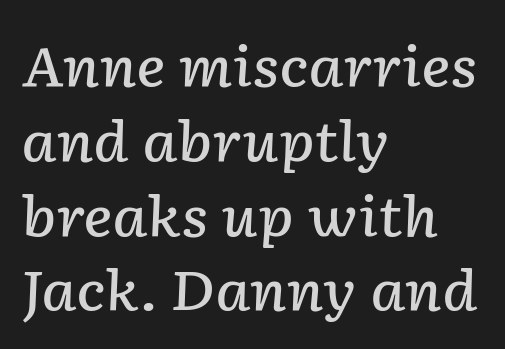
{"italic": "yes", "lean": "right", "slant_degrees": 2, "bold": "semi", "weight": "semibold", "width": "normal", "stroke_contrast": "low", "x_height": "medium", "monospaced": "no", "underline": "no", "align": "left", "line_spacing": "normal", "line_spacing_ratio": 1.36, "letter_spacing": "normal", "letter_spacing_em": 0.0, "glyph_px": 55}
